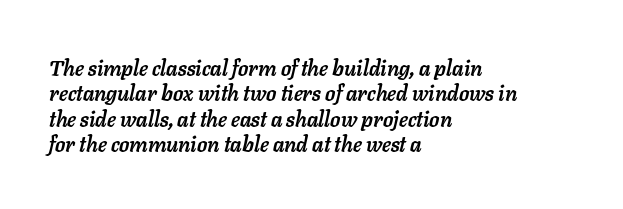
Heavy-handed strokes throughout: this text is bold. Slant detected: the letters are inclined. Here the glyphs are tracked normally, forming tight word shapes. The words here are not underlined.
